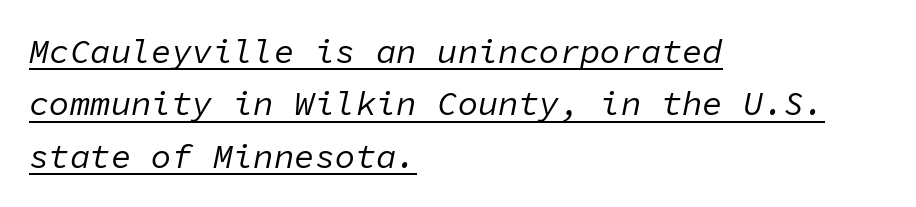
{"italic": "yes", "lean": "right", "slant_degrees": 11, "bold": "no", "weight": "regular", "width": "normal", "stroke_contrast": "low", "x_height": "medium", "monospaced": "yes", "underline": "yes", "align": "left", "line_spacing": "normal", "line_spacing_ratio": 1.54, "letter_spacing": "normal", "letter_spacing_em": 0.0, "glyph_px": 34}
